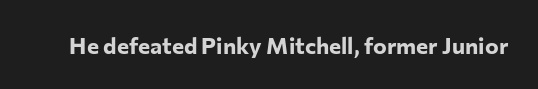
The image shows 23 px bold type, upright; set normal letter spacing, not underlined.
